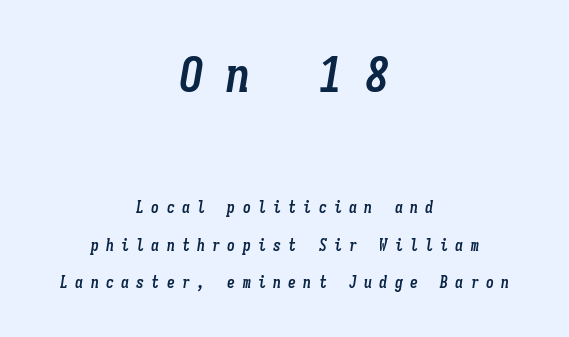
The image shows 49 px semibold, condensed type, italic (leaning right), monospaced; set centered, loose line spacing (2.33x), unusually wide letter spacing (+0.45 em), not underlined; the first (top) block is 3.06x larger; low stroke contrast and a medium x-height.
